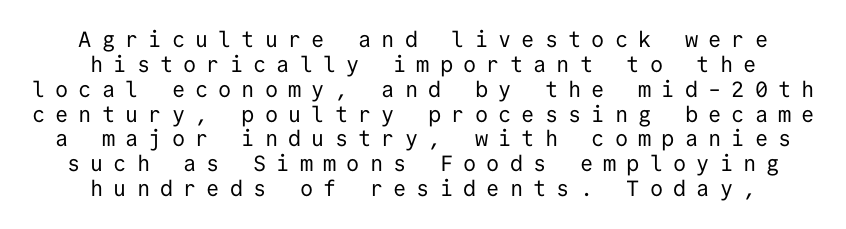
{"italic": "no", "bold": "no", "underline": "no", "align": "center", "line_spacing": "tight", "line_spacing_ratio": 1.13, "letter_spacing": "wide", "letter_spacing_em": 0.46, "glyph_px": 22}
